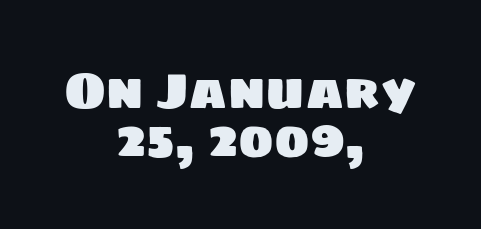
Q: Is the typeface a serif or a sans-serif typeface? A: Sans-serif.
Q: Is the text underlined? A: No.
Q: How is the paragraph aligned? A: Centered.
Q: Is the spacing between letters normal or unusually wide? A: Normal.
Q: Is the spacing between lines tight, normal or loose? A: Tight.
Q: Width (condensed, normal, or wide)? A: Normal.
Q: Stroke contrast? A: Low.
Q: x-height? A: Large.
Q: Monospaced? A: No.
